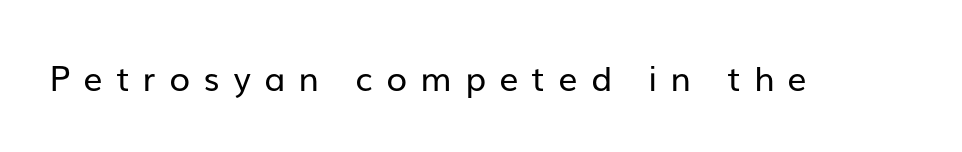
Nobody drew a line under any word here. The passage shown is typeset with a sans-serif family. You could only call the tracking loose — the letters float apart. Is this a fixed-width face? No — the glyphs have proportional, varying widths.
